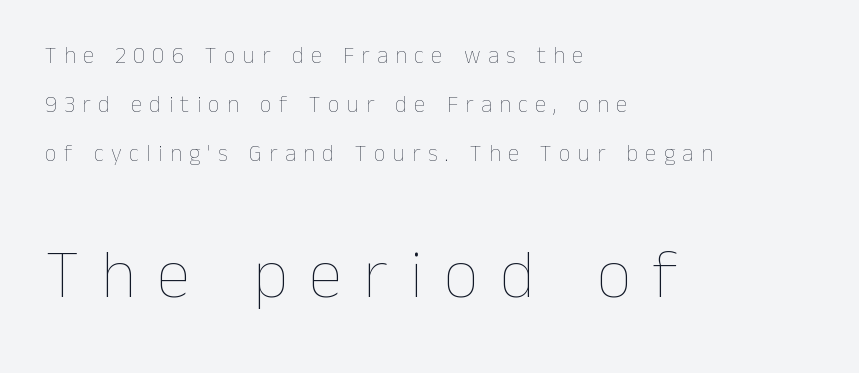
Tracking value appears strongly positive — letters spread wide. Character widths vary here, with narrow letters taking less room than wide ones. Regarding leading, the lines here are spaced well apart. Rule under the text: the space is simply empty.
